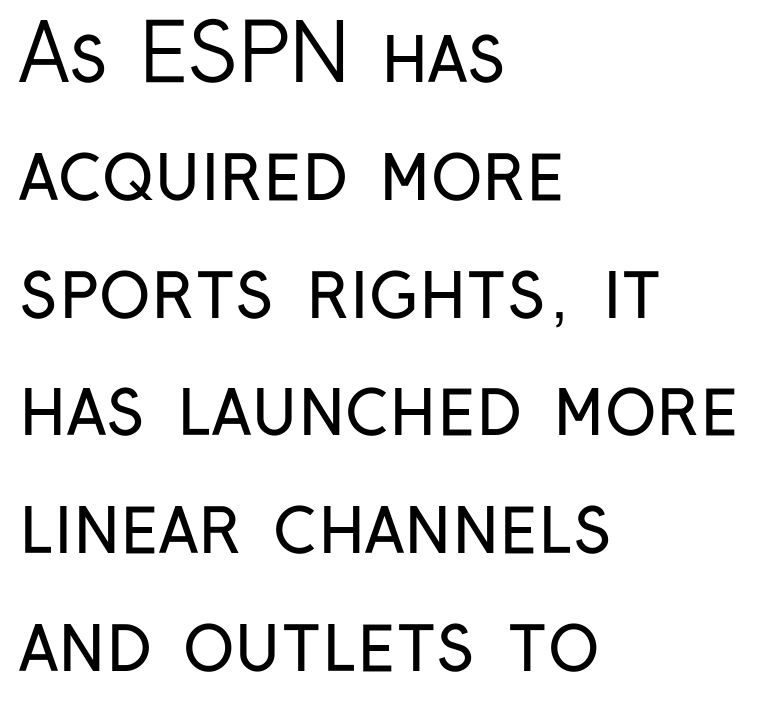
The image shows 78 px regular-weight, condensed sans-serif type, upright; set left-aligned, normal line spacing (1.51x), normal letter spacing, not underlined; low stroke contrast and a medium x-height.
